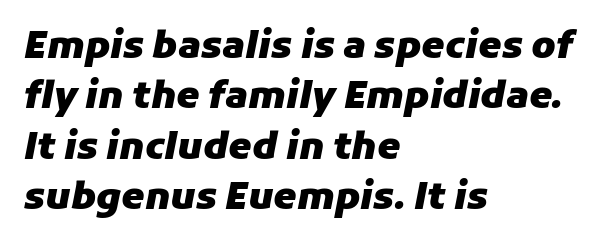
The image shows 37 px heavy type, italic (leaning right); set left-aligned, normal line spacing (1.36x), normal letter spacing, not underlined; low stroke contrast and a medium x-height.
